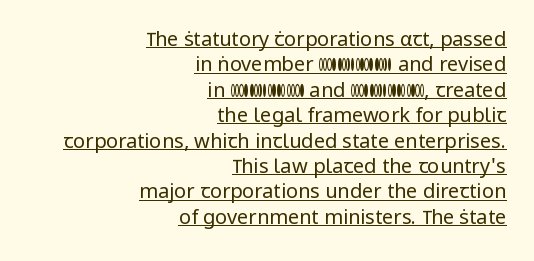
Q: Is the text bold? A: No.
Q: Is the text italic (slanted)? A: No, it is upright.
Q: Is the text underlined? A: Yes.
Q: How is the paragraph aligned? A: Right-aligned.
Q: Is the spacing between letters normal or unusually wide? A: Normal.
Q: Is the spacing between lines tight, normal or loose? A: Normal.
